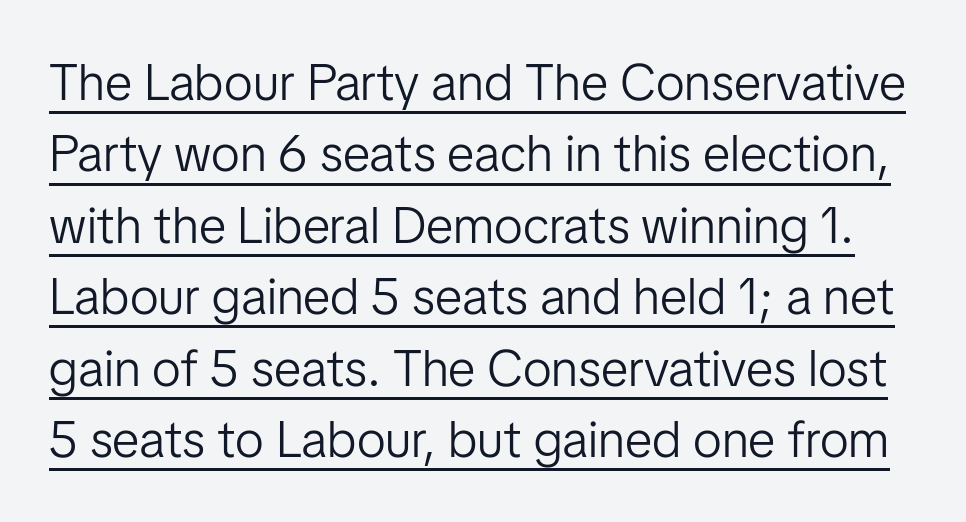
{"serif": "no", "italic": "no", "bold": "no", "weight": "light", "width": "normal", "stroke_contrast": "low", "x_height": "medium", "monospaced": "no", "underline": "yes", "line_spacing": "normal", "line_spacing_ratio": 1.4, "letter_spacing": "normal", "letter_spacing_em": 0.0, "glyph_px": 51}
